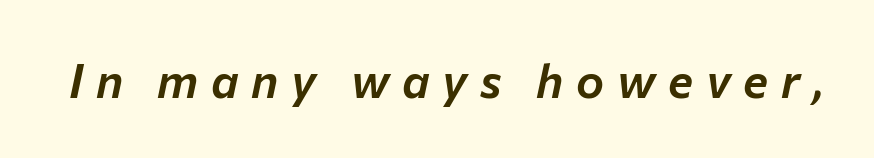
Looks like regular typesetting: each glyph gets only the width it needs. Has an underline been added? It has not. Does extra space separate the letters? Yes, quite a lot of it. Designer's note — italics engaged.
